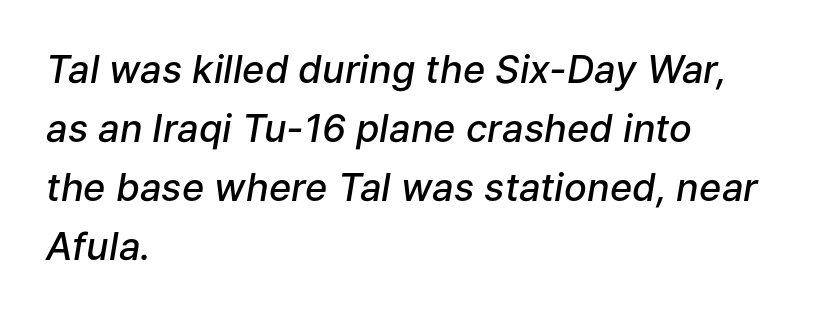
{"italic": "yes", "lean": "right", "slant_degrees": 9, "bold": "semi", "weight": "semibold", "width": "normal", "stroke_contrast": "low", "x_height": "medium", "monospaced": "no", "underline": "no", "align": "left", "line_spacing": "normal", "line_spacing_ratio": 1.55, "letter_spacing": "normal", "letter_spacing_em": 0.0, "glyph_px": 38}
